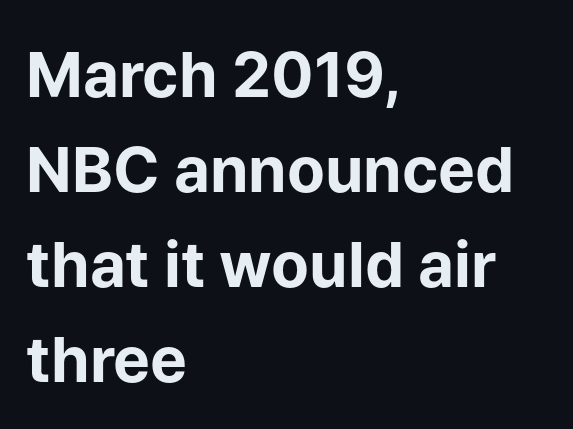
Does the copy run flush right? No — it runs flush left. Regarding leading, the lines here are spaced in the standard way. In terms of letterform style, serifs are entirely absent. When letters stand straight like this, we call the style roman or upright. The space directly below the letters is spotless.
